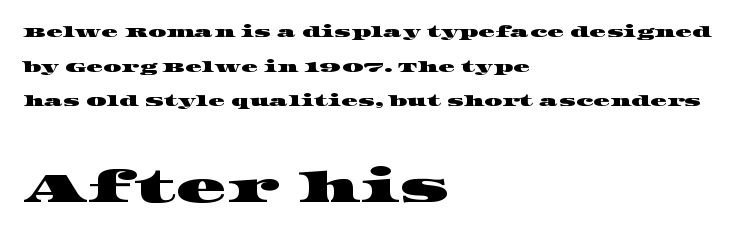
The line-height multiplier appears high, well above default. Caption: multi-line text, flush left, ragged right. These lines are composed in type with serifs. Proportional: the letters do not fall into vertical columns.
